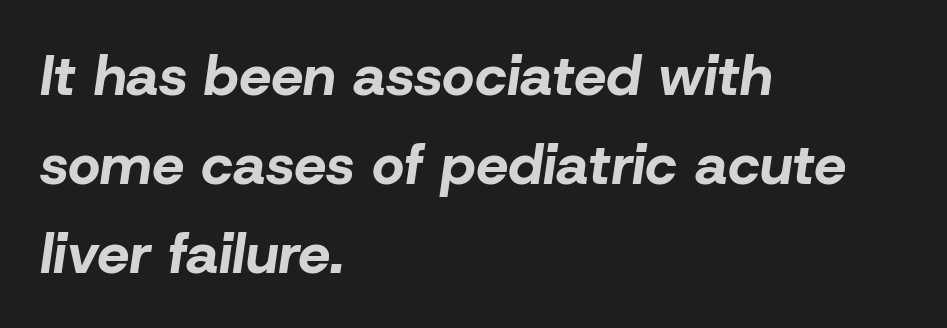
{"italic": "yes", "lean": "right", "slant_degrees": 8, "bold": "yes", "weight": "bold", "width": "normal", "stroke_contrast": "low", "x_height": "medium", "monospaced": "no", "underline": "no", "align": "left", "line_spacing": "normal", "line_spacing_ratio": 1.56, "letter_spacing": "normal", "letter_spacing_em": 0.0, "glyph_px": 57}
